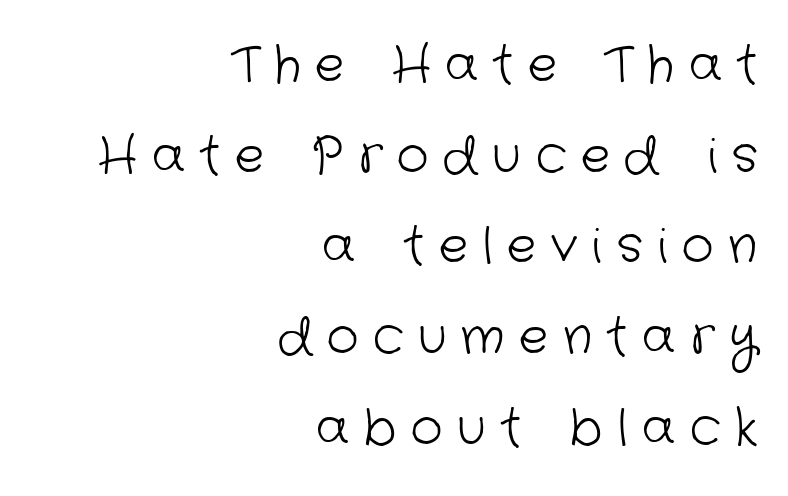
Q: Is the text bold? A: No.
Q: Is the typeface a serif or a sans-serif typeface? A: Sans-serif.
Q: Is the text underlined? A: No.
Q: How is the paragraph aligned? A: Right-aligned.
Q: Is the spacing between letters normal or unusually wide? A: Unusually wide.
Q: Width (condensed, normal, or wide)? A: Normal.
Q: Stroke contrast? A: Low.
Q: x-height? A: Medium.
Q: Monospaced? A: No.
